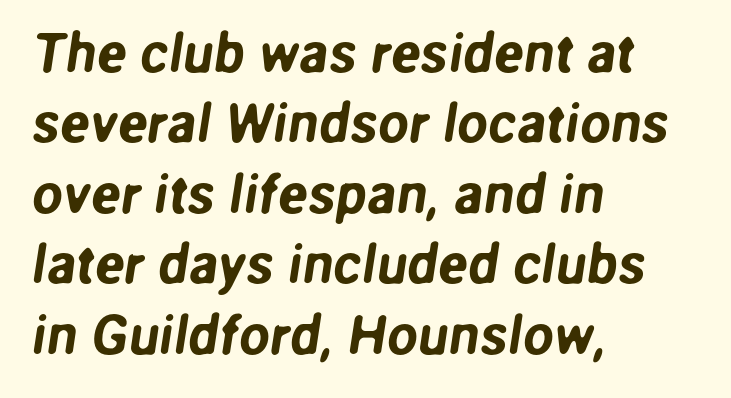
{"serif": "no", "width": "normal", "stroke_contrast": "low", "x_height": "medium", "monospaced": "no", "underline": "no", "align": "left", "line_spacing": "normal", "line_spacing_ratio": 1.28, "letter_spacing": "normal", "letter_spacing_em": 0.0, "glyph_px": 55}
